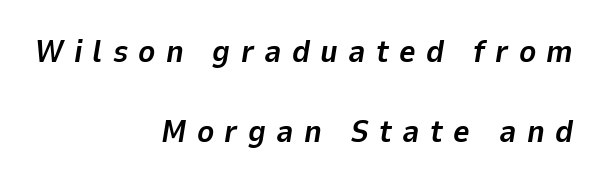
Q: Is the text bold? A: Yes.
Q: Is the text italic (slanted)? A: Yes, it leans right by about 9 degrees.
Q: Is the text underlined? A: No.
Q: How is the paragraph aligned? A: Right-aligned.
Q: Is the spacing between letters normal or unusually wide? A: Unusually wide.
Q: Is the spacing between lines tight, normal or loose? A: Loose.
Q: Width (condensed, normal, or wide)? A: Normal.
Q: Stroke contrast? A: Low.
Q: x-height? A: Medium.
Q: Monospaced? A: No.
